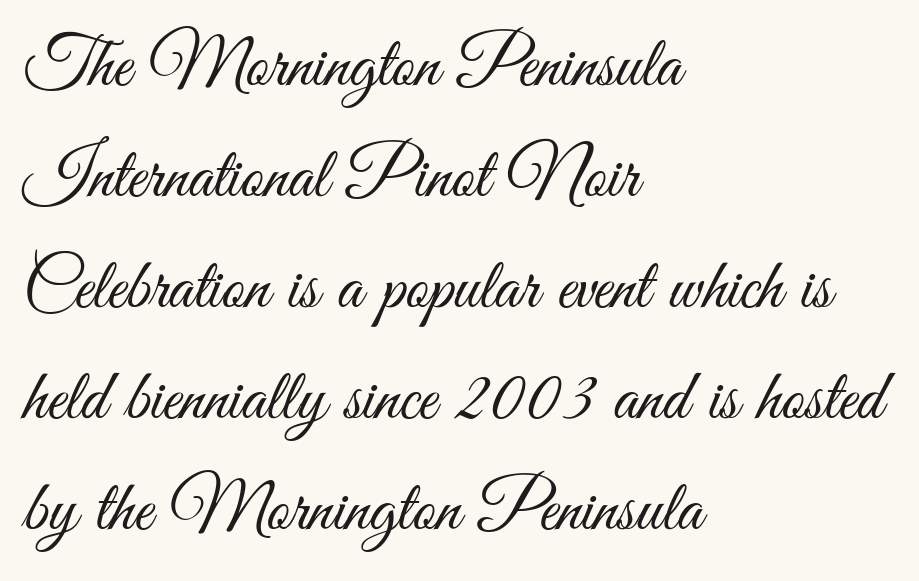
The image shows 72 px light, condensed sans-serif type; set left-aligned, normal line spacing (1.54x), normal letter spacing, not underlined; medium stroke contrast and a small x-height.
